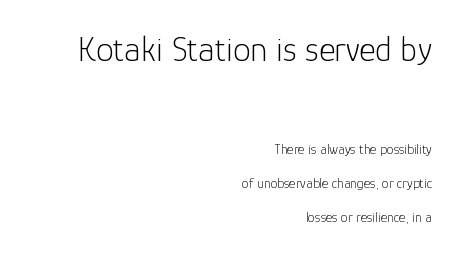
The image shows 35 px light sans-serif type, upright; set right-aligned, loose line spacing (2.41x), normal letter spacing, not underlined; the first (top) block is 2.5x larger; low stroke contrast and a medium x-height.
